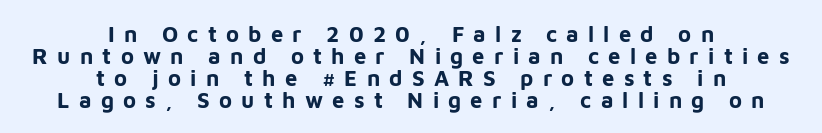
Q: Is the text bold? A: Yes.
Q: Is the text italic (slanted)? A: No, it is upright.
Q: Is the text underlined? A: No.
Q: How is the paragraph aligned? A: Centered.
Q: Is the spacing between letters normal or unusually wide? A: Unusually wide.
Q: Is the spacing between lines tight, normal or loose? A: Tight.
